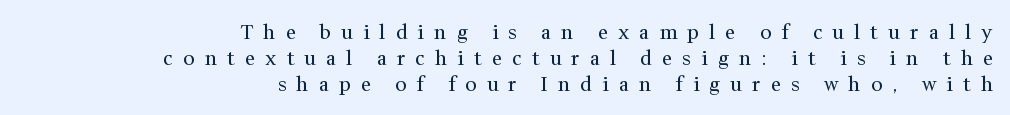
{"italic": "no", "bold": "no", "underline": "no", "align": "right", "line_spacing": "normal", "line_spacing_ratio": 1.3, "letter_spacing": "wide", "letter_spacing_em": 0.5, "glyph_px": 20}
